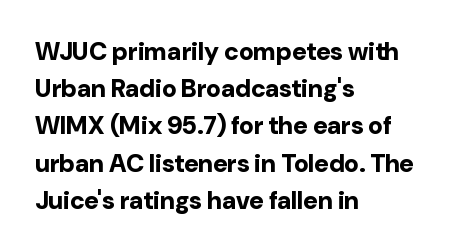
{"italic": "no", "bold": "yes", "underline": "no", "align": "left", "line_spacing": "normal", "line_spacing_ratio": 1.49, "letter_spacing": "normal", "letter_spacing_em": 0.0, "glyph_px": 25}
